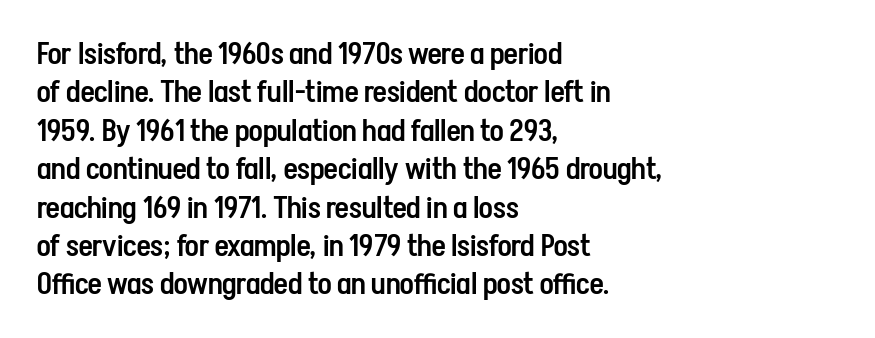
{"serif": "no", "italic": "no", "bold": "semi", "weight": "semibold", "width": "condensed", "stroke_contrast": "low", "x_height": "medium", "monospaced": "no", "underline": "no", "align": "left", "line_spacing": "normal", "line_spacing_ratio": 1.28, "letter_spacing": "normal", "letter_spacing_em": 0.0, "glyph_px": 30}
